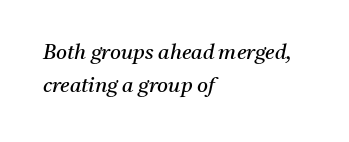
Q: Is the text bold? A: No.
Q: Is the text italic (slanted)? A: Yes, it leans right by about 11 degrees.
Q: Is the text underlined? A: No.
Q: How is the paragraph aligned? A: Left-aligned.
Q: Is the spacing between letters normal or unusually wide? A: Normal.
Q: Is the spacing between lines tight, normal or loose? A: Normal.
